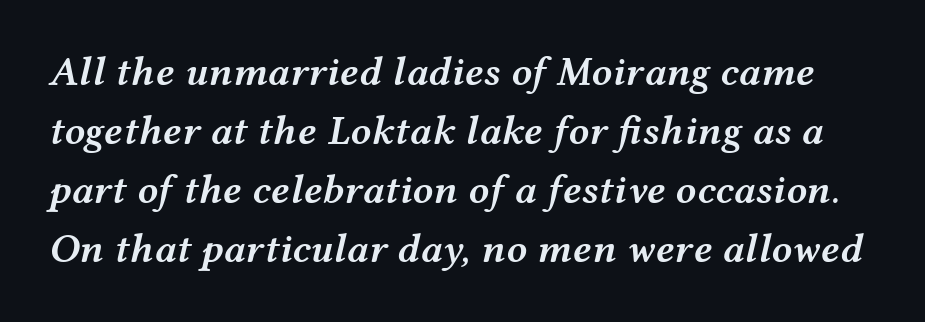
{"italic": "yes", "lean": "right", "slant_degrees": 12, "bold": "semi", "weight": "semibold", "width": "wide", "stroke_contrast": "medium", "x_height": "medium", "monospaced": "no", "underline": "no", "line_spacing": "normal", "line_spacing_ratio": 1.44, "letter_spacing": "normal", "letter_spacing_em": 0.0, "glyph_px": 41}
